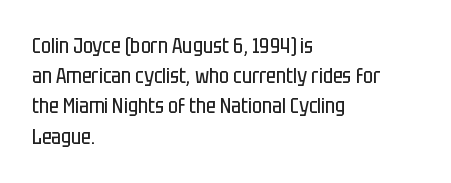
Q: Is the text bold? A: No.
Q: Is the text italic (slanted)? A: No, it is upright.
Q: Is the text underlined? A: No.
Q: How is the paragraph aligned? A: Left-aligned.
Q: Is the spacing between letters normal or unusually wide? A: Normal.
Q: Is the spacing between lines tight, normal or loose? A: Normal.
